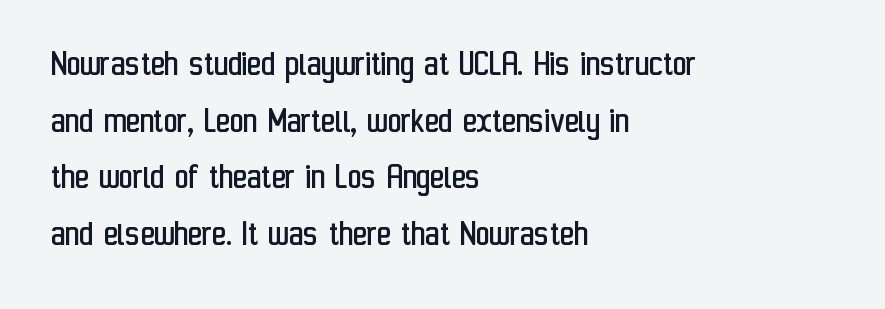
All the whitespace from short lines collects on the right. Unbolded letterforms with no extra heft. What kind of face is this? One without serifs — a sans. A clean baseline with only descenders dipping below it.
